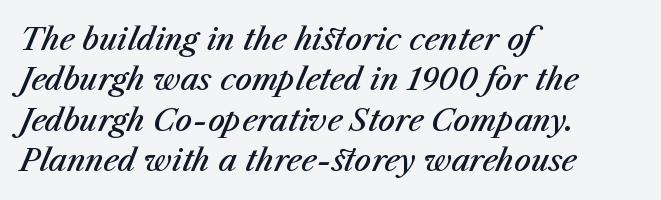
The image shows 30 px semibold type, italic (leaning right); set left-aligned, normal line spacing (1.35x), normal letter spacing, not underlined; medium stroke contrast and a medium x-height.
